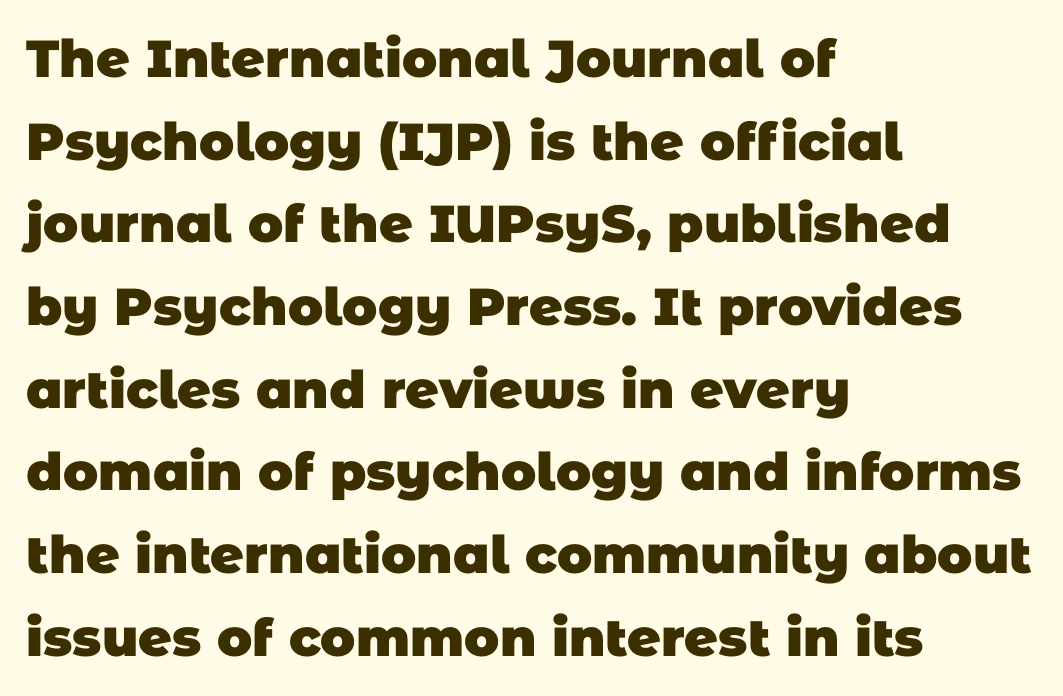
{"serif": "no", "bold": "yes", "weight": "heavy", "width": "normal", "stroke_contrast": "low", "x_height": "large", "monospaced": "no", "underline": "no", "align": "left", "line_spacing": "normal", "line_spacing_ratio": 1.59, "letter_spacing": "normal", "letter_spacing_em": 0.0, "glyph_px": 52}
